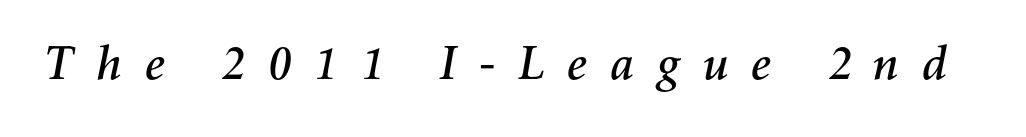
Q: Is the text italic (slanted)? A: Yes, it leans right by about 11 degrees.
Q: Is the text underlined? A: No.
Q: Is the spacing between letters normal or unusually wide? A: Unusually wide.
Q: Width (condensed, normal, or wide)? A: Normal.
Q: Stroke contrast? A: Medium.
Q: x-height? A: Medium.
Q: Monospaced? A: No.
